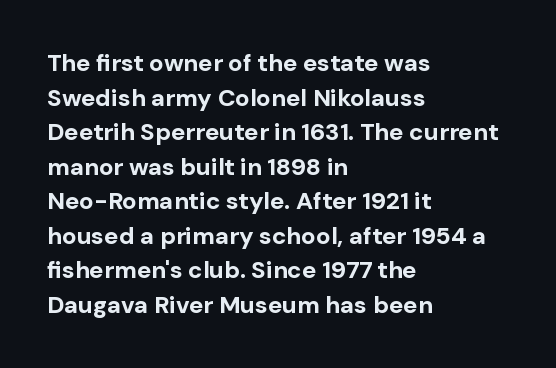
Rule under the text: the space is simply empty. Nothing unusual about the tracking: characters are spaced as the font intends. Leading: standard. This sample uses an upright cut, with every glyph sitting square on the baseline. Set as a true bold cut, around the 700 mark. Line beginnings align vertically; line endings do not.
